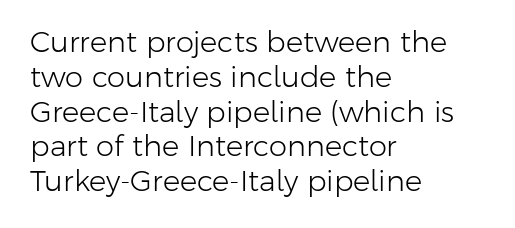
The image shows 29 px light sans-serif type, upright; set left-aligned, line spacing 1.2x, normal letter spacing, not underlined; low stroke contrast and a medium x-height.
